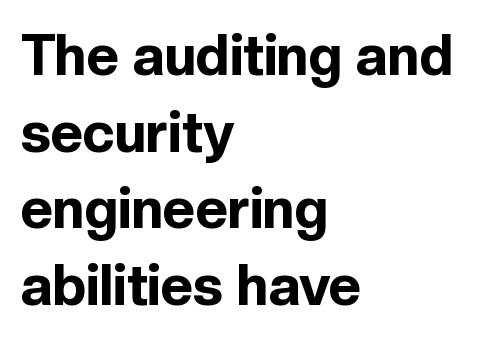
Bare-footed words on every line. In terms of posture, this sample is upright. Students, observe: this is what conventionally led text looks like. The rendering keeps characters at their native spacing. All the whitespace from short lines collects on the right. You could not count columns in this text — the font is proportionally spaced.
